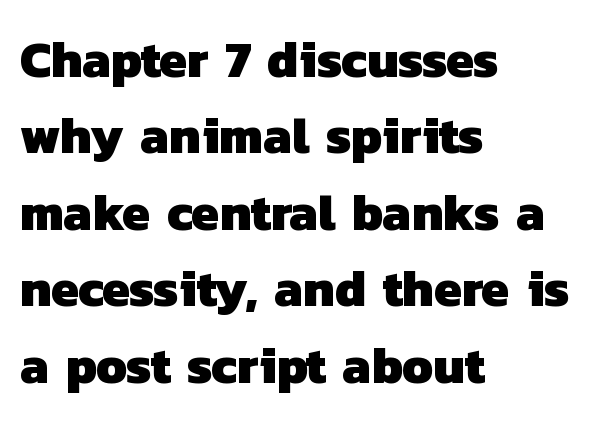
Typeset ragged right — the left edge is the straight one. Character widths vary here, with narrow letters taking less room than wide ones. Quick note: underline off. Successive baselines arrive at the customary interval. Compared with typical body copy, the letter spacing here is the same.
